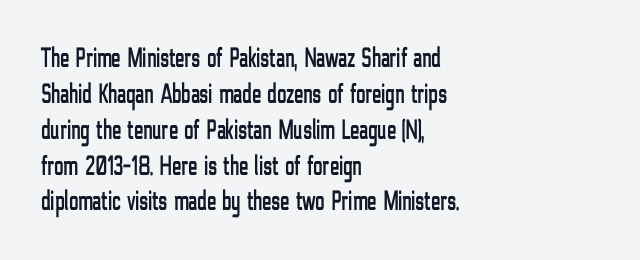
The image shows 28 px condensed sans-serif type, upright; set left-aligned, normal line spacing (1.28x), normal letter spacing, not underlined; low stroke contrast and a medium x-height.
